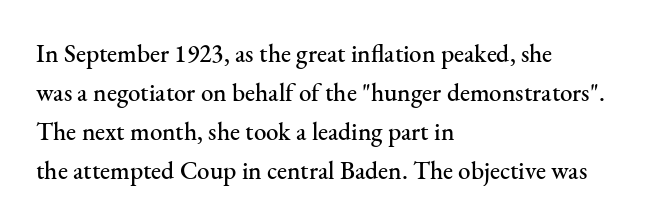
The image shows 25 px text type, upright; set left-aligned, normal line spacing (1.56x), normal letter spacing, not underlined.
